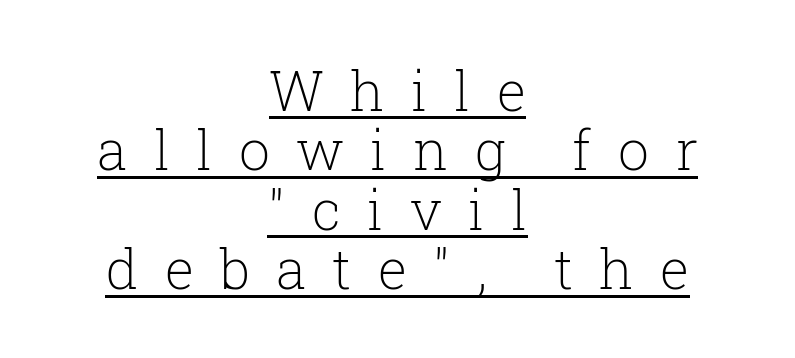
Reading down the column, the eye jumps only a short way to each next line. This sample has the flowing, uneven cadence of proportional lettering. The type is letterspaced generously, with wide tracking. Stroke mass is kept to a normal reading level or below.
